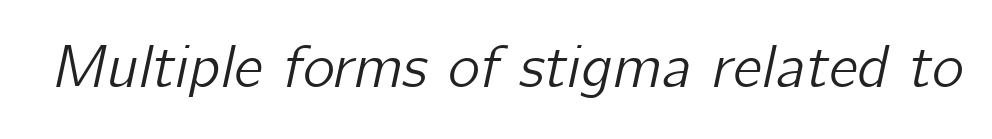
The zone under the glyphs is completely vacant. The letters sit at their default tracking, neither squeezed nor spread. Style check: oblique. Is this a fixed-width face? No — the glyphs have proportional, varying widths.
